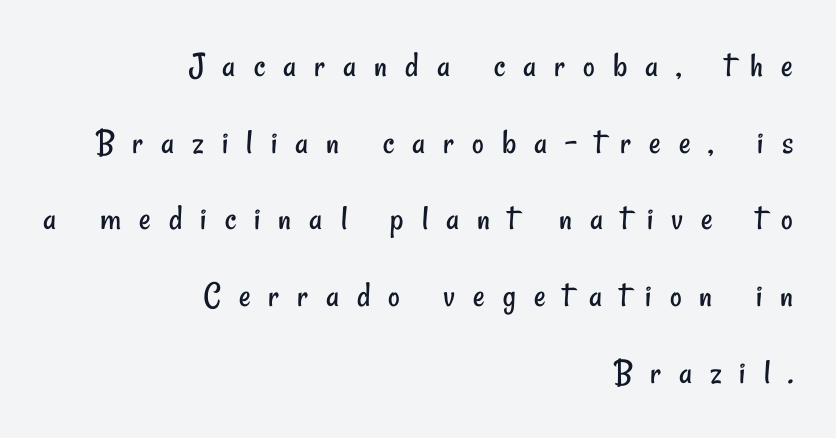
Q: Is the text bold? A: No.
Q: Is the typeface a serif or a sans-serif typeface? A: Sans-serif.
Q: Is the text underlined? A: No.
Q: How is the paragraph aligned? A: Right-aligned.
Q: Is the spacing between letters normal or unusually wide? A: Unusually wide.
Q: Is the spacing between lines tight, normal or loose? A: Loose.
Q: Width (condensed, normal, or wide)? A: Condensed.
Q: Stroke contrast? A: Low.
Q: x-height? A: Small.
Q: Monospaced? A: No.
